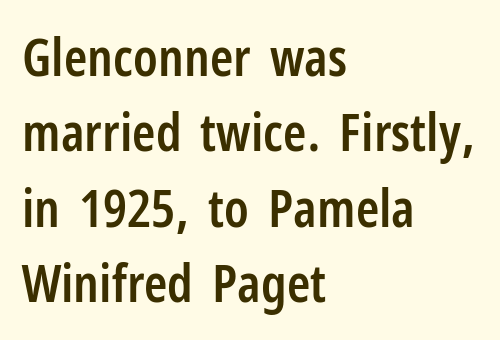
Q: Is the text bold? A: Semi-bold.
Q: Is the text italic (slanted)? A: No, it is upright.
Q: Is the typeface a serif or a sans-serif typeface? A: Sans-serif.
Q: Is the text underlined? A: No.
Q: How is the paragraph aligned? A: Left-aligned.
Q: Is the spacing between letters normal or unusually wide? A: Normal.
Q: Is the spacing between lines tight, normal or loose? A: Normal.
Q: Width (condensed, normal, or wide)? A: Condensed.
Q: Stroke contrast? A: Low.
Q: x-height? A: Medium.
Q: Monospaced? A: No.
